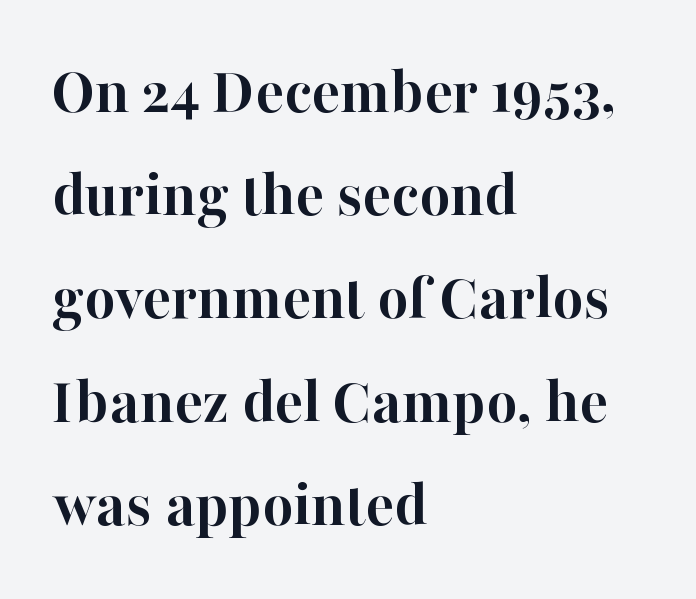
The image shows 67 px semibold serif type, upright; set left-aligned, normal line spacing (1.54x), normal letter spacing, not underlined; high stroke contrast and a medium x-height.
